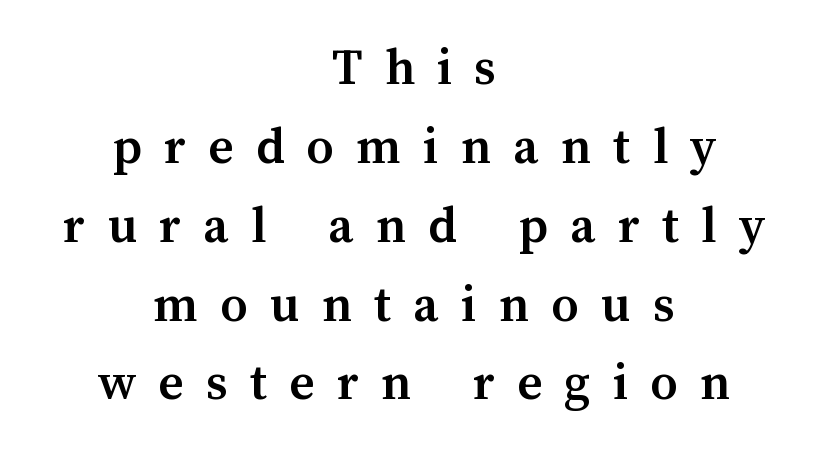
The image shows 54 px semibold type, upright; set centered, normal line spacing (1.46x), unusually wide letter spacing (+0.41 em), not underlined; medium stroke contrast and a medium x-height.
